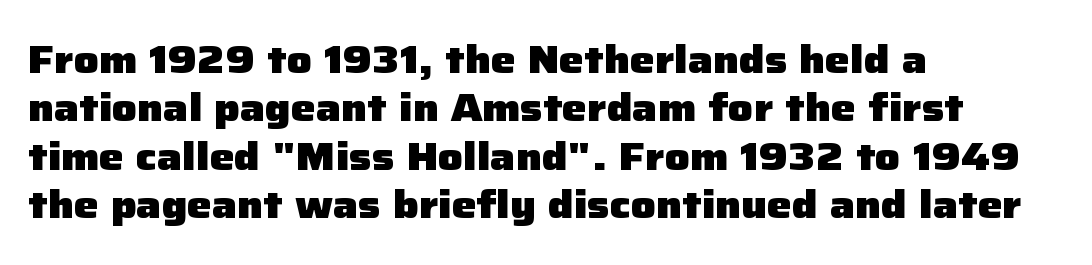
{"serif": "no", "italic": "no", "bold": "yes", "weight": "heavy", "width": "normal", "stroke_contrast": "low", "x_height": "medium", "monospaced": "no", "underline": "no", "align": "left", "line_spacing_ratio": 1.24, "letter_spacing": "normal", "letter_spacing_em": 0.0, "glyph_px": 39}
